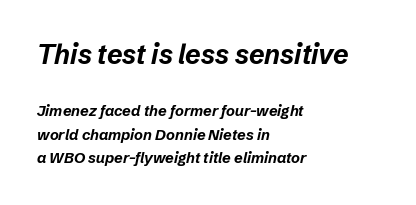
Standard letterfit; no display-style spreading of the glyphs. In terms of leading, this rendering sits right in the middle. Every row of glyphs begins at an identical x-position on the left. Of the two passages, the one on top uses the larger point size. The letters are slanted; this is an italic face.
